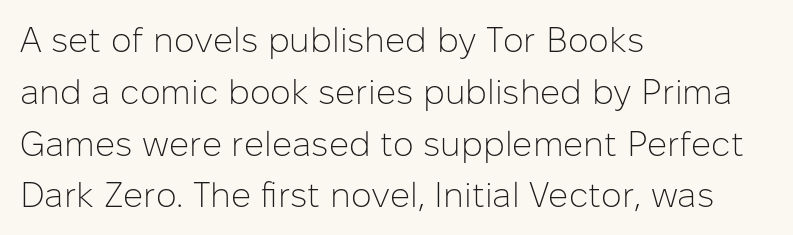
The image shows 35 px light sans-serif type, upright; set left-aligned, normal line spacing (1.48x), normal letter spacing, not underlined; low stroke contrast and a medium x-height.
